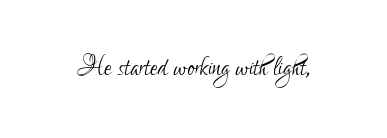
Think of a printed novel: that variable character pitch is what you see here. This is not heavy type; no bold has been used. The typeface chosen for these lines omits serifs. Tracking value appears to be zero — textbook default spacing. Plain, unruled lines of type.
